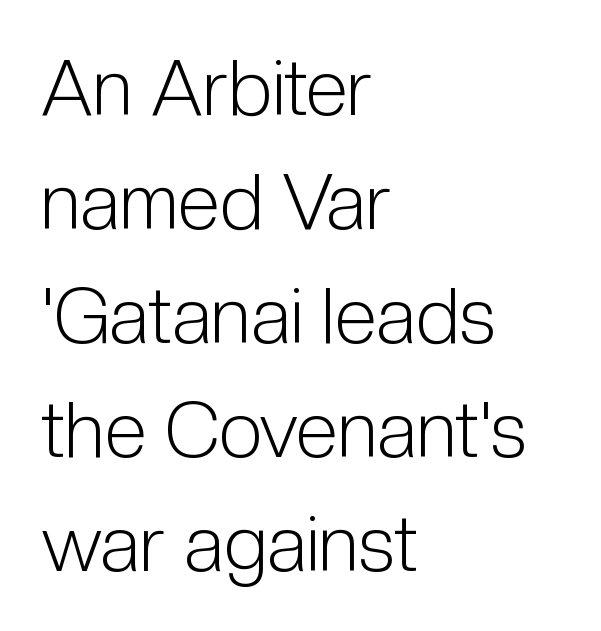
The face used here is proportionally spaced, like ordinary book or web type. When letters stand straight like this, we call the style roman or upright. Compared with a centered layout, this one pins lines to the left instead. Reading down the column, the eye jumps a familiar distance to each next line.
